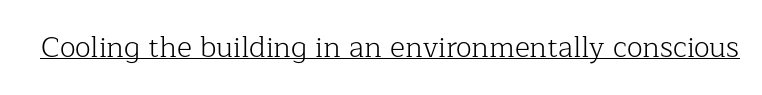
Q: Is the text bold? A: No.
Q: Is the text italic (slanted)? A: No, it is upright.
Q: Is the typeface a serif or a sans-serif typeface? A: Serif.
Q: Is the text underlined? A: Yes.
Q: Is the spacing between letters normal or unusually wide? A: Normal.
Q: Width (condensed, normal, or wide)? A: Normal.
Q: Stroke contrast? A: Low.
Q: x-height? A: Medium.
Q: Monospaced? A: No.
